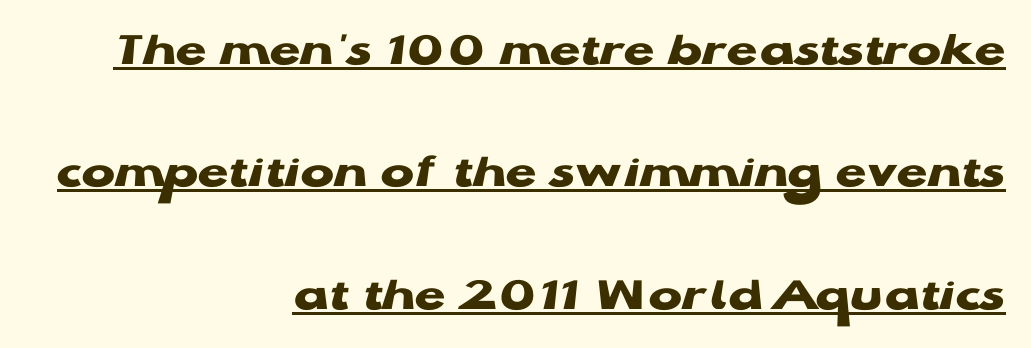
Q: Is the text bold? A: Yes.
Q: Is the text italic (slanted)? A: No, it is upright.
Q: Is the typeface a serif or a sans-serif typeface? A: Sans-serif.
Q: Is the text underlined? A: Yes.
Q: How is the paragraph aligned? A: Right-aligned.
Q: Is the spacing between letters normal or unusually wide? A: Normal.
Q: Is the spacing between lines tight, normal or loose? A: Loose.
Q: Width (condensed, normal, or wide)? A: Wide.
Q: Stroke contrast? A: Low.
Q: x-height? A: Medium.
Q: Monospaced? A: No.
